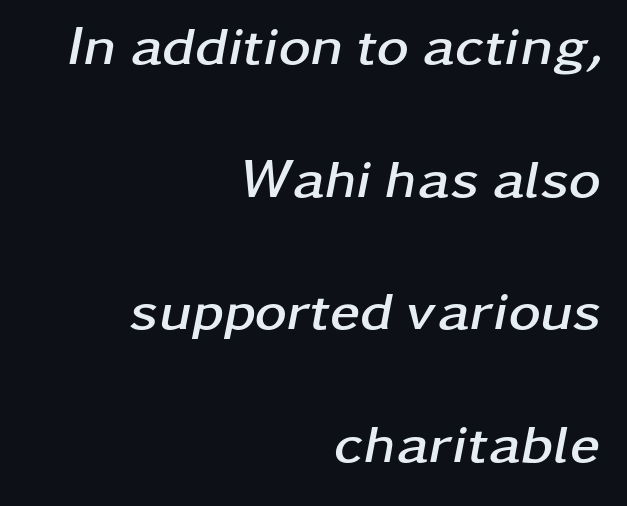
The image shows 55 px semibold, wide type, italic (leaning right); set right-aligned, loose line spacing (2.41x), normal letter spacing, not underlined; low stroke contrast and a medium x-height.
